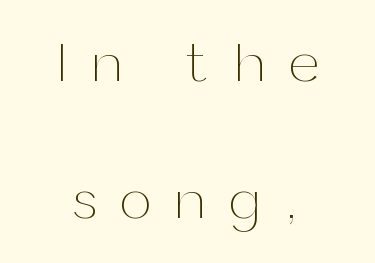
Each word looks stretched out because of the extra space between its letters. The passage shown is typed in a proportional face where columns would drift. Vertically, the passage feels expansive, rows floating well apart. This reads as an unemphasized weight, regular at the heaviest. Underlining? Definitely not there.
